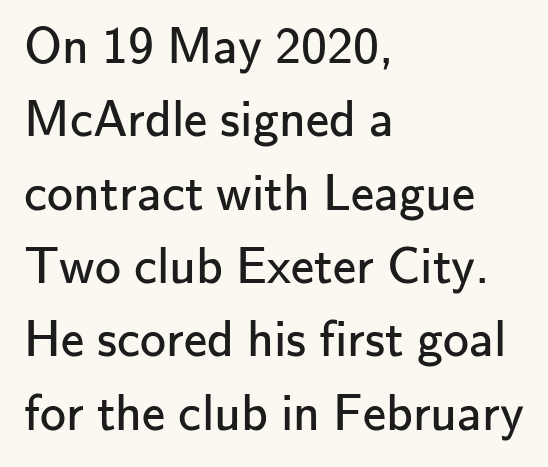
Check where the strokes stop: nothing finishes them off — pure sans. Horizontal alignment here is leftward, the default for most running prose. Here the glyphs are tracked normally, forming tight word shapes. The font sits on the lighter half of the weight spectrum, regular included. Students, observe: this is what conventionally led text looks like.
